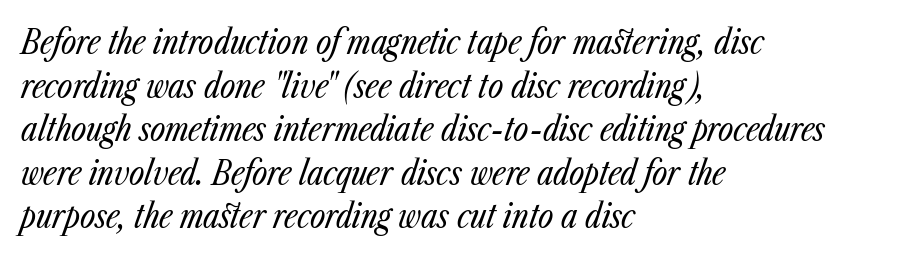
The image shows 33 px regular-weight, condensed type, italic (leaning right); set left-aligned, normal line spacing (1.32x), normal letter spacing, not underlined; low stroke contrast and a medium x-height.
